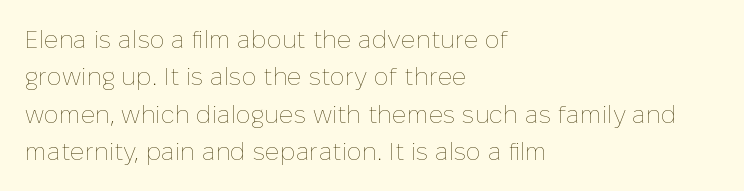
Q: Is the text bold? A: No.
Q: Is the text italic (slanted)? A: No, it is upright.
Q: Is the text underlined? A: No.
Q: How is the paragraph aligned? A: Left-aligned.
Q: Is the spacing between letters normal or unusually wide? A: Normal.
Q: Is the spacing between lines tight, normal or loose? A: Normal.
